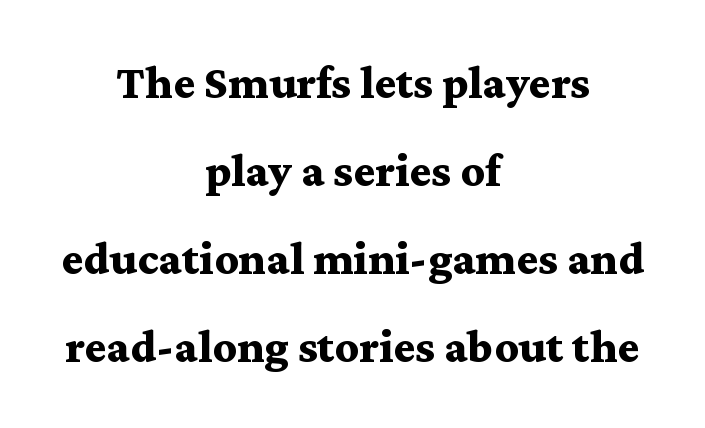
Q: Is the text bold? A: Yes.
Q: Is the text italic (slanted)? A: No, it is upright.
Q: Is the typeface a serif or a sans-serif typeface? A: Serif.
Q: Is the text underlined? A: No.
Q: How is the paragraph aligned? A: Centered.
Q: Is the spacing between letters normal or unusually wide? A: Normal.
Q: Width (condensed, normal, or wide)? A: Wide.
Q: Stroke contrast? A: Medium.
Q: x-height? A: Medium.
Q: Monospaced? A: No.
